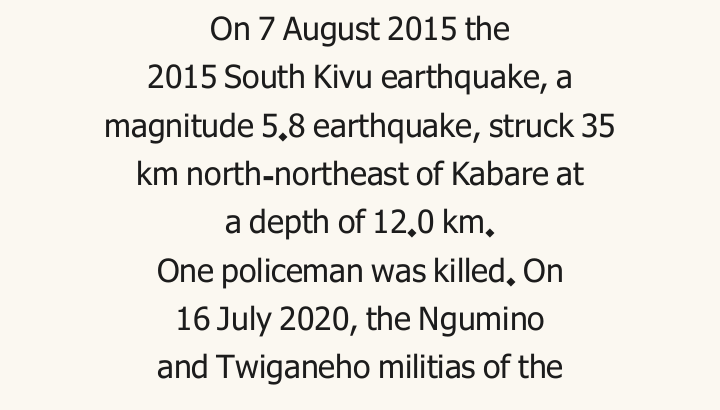
The image shows 32 px regular-weight sans-serif type, upright; set centered, normal line spacing (1.51x), normal letter spacing, not underlined; low stroke contrast and a medium x-height.
